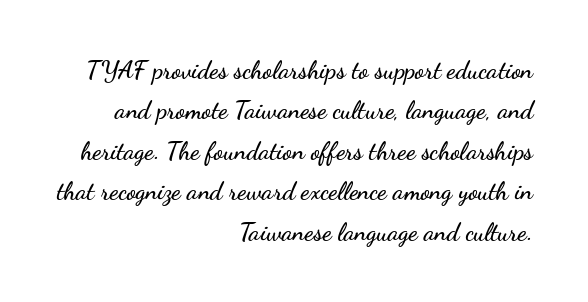
Q: Is the text italic (slanted)? A: Yes.
Q: Is the text underlined? A: No.
Q: How is the paragraph aligned? A: Right-aligned.
Q: Is the spacing between letters normal or unusually wide? A: Normal.
Q: Is the spacing between lines tight, normal or loose? A: Normal.
